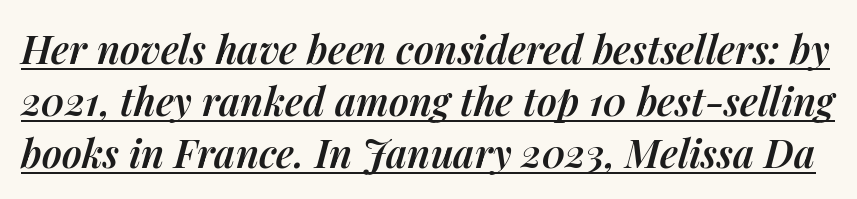
Q: Is the text bold? A: Semi-bold.
Q: Is the text italic (slanted)? A: Yes, it leans right by about 14 degrees.
Q: Is the text underlined? A: Yes.
Q: Is the spacing between letters normal or unusually wide? A: Normal.
Q: Is the spacing between lines tight, normal or loose? A: Normal.
Q: Width (condensed, normal, or wide)? A: Normal.
Q: Stroke contrast? A: Medium.
Q: x-height? A: Medium.
Q: Monospaced? A: No.
